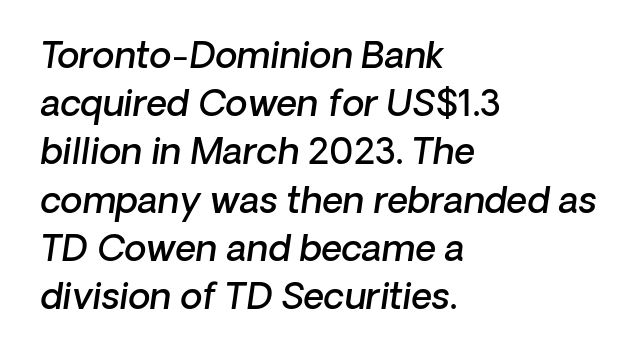
The gaps between neighbouring characters are ordinary and unremarkable. A typesetter would call this proportional, since set widths differ per character. Note: no serifs on the glyphs. These lines stack with their left ends in a neat column. The rows are spaced the way most documents space them. The area under the type is left untouched.
